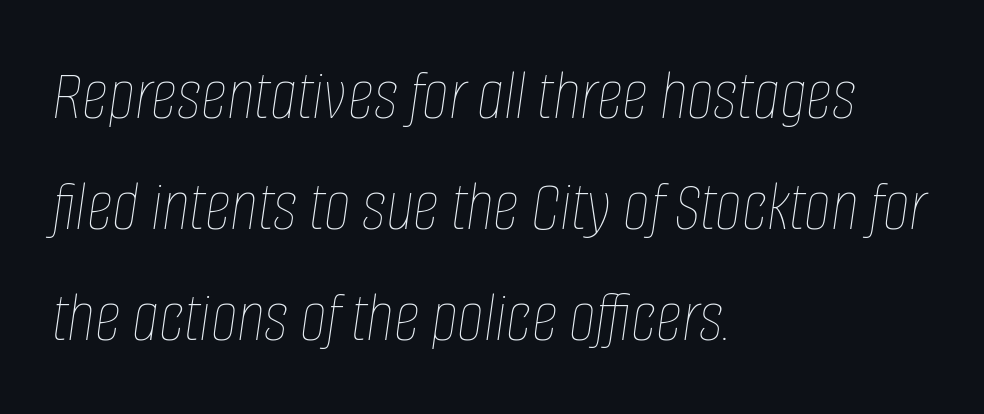
Q: Is the text bold? A: No.
Q: Is the text italic (slanted)? A: Yes, it leans right by about 8 degrees.
Q: Is the text underlined? A: No.
Q: How is the paragraph aligned? A: Left-aligned.
Q: Is the spacing between letters normal or unusually wide? A: Normal.
Q: Is the spacing between lines tight, normal or loose? A: Normal.
Q: Width (condensed, normal, or wide)? A: Condensed.
Q: Stroke contrast? A: Low.
Q: x-height? A: Large.
Q: Monospaced? A: No.
